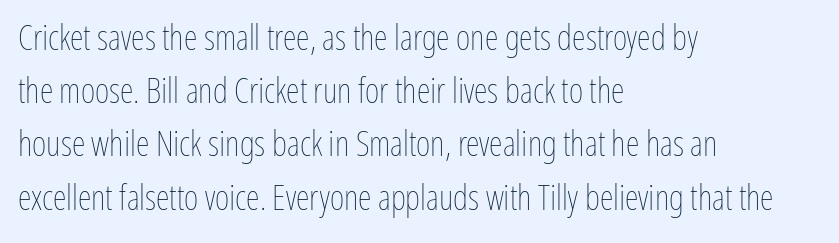
The image shows 35 px thin, condensed type, upright; set left-aligned, normal line spacing (1.52x), normal letter spacing, not underlined; low stroke contrast and a medium x-height.
